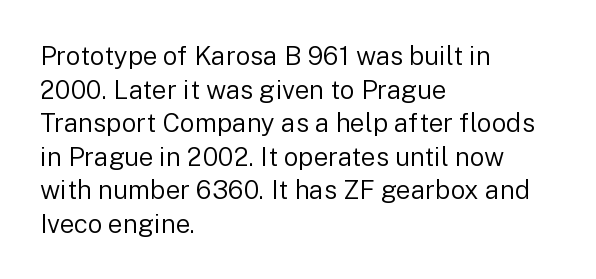
Interline gaps are of average width in this sample. In terms of posture, this sample is upright. Teacher's note: observe the even left margin — that is flush-left alignment. The cut favours lightness, reaching ordinary text weight at its darkest.
